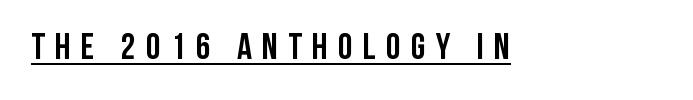
The image shows 37 px semibold, condensed sans-serif type, upright; set unusually wide letter spacing (+0.28 em), underlined; low stroke contrast and a large x-height.
